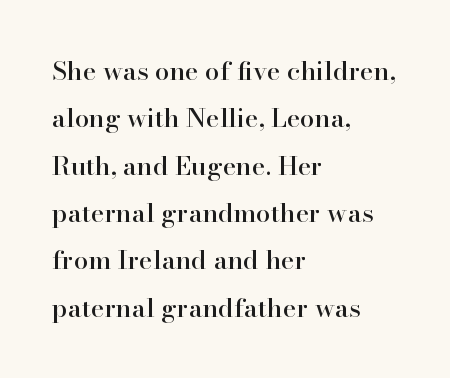
{"italic": "no", "underline": "no", "align": "left", "line_spacing_ratio": 1.82, "letter_spacing": "normal", "letter_spacing_em": 0.0, "glyph_px": 26}
